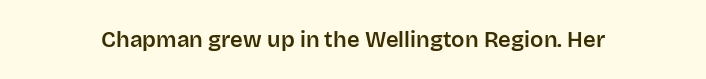
{"italic": "no", "underline": "no", "letter_spacing": "normal", "letter_spacing_em": 0.0, "glyph_px": 22}
